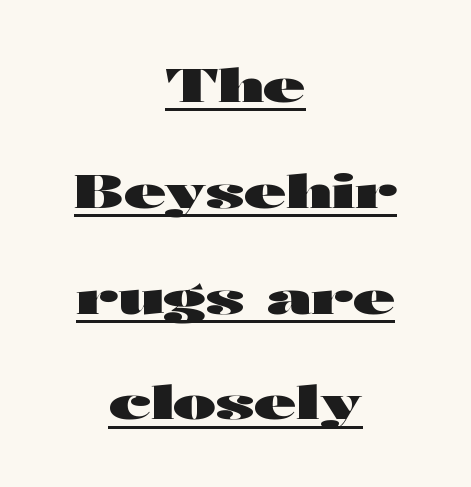
{"italic": "no", "bold": "yes", "weight": "heavy", "width": "wide", "stroke_contrast": "high", "x_height": "medium", "monospaced": "no", "underline": "yes", "align": "center", "line_spacing": "loose", "line_spacing_ratio": 2.3, "letter_spacing": "normal", "letter_spacing_em": 0.0, "glyph_px": 46}
